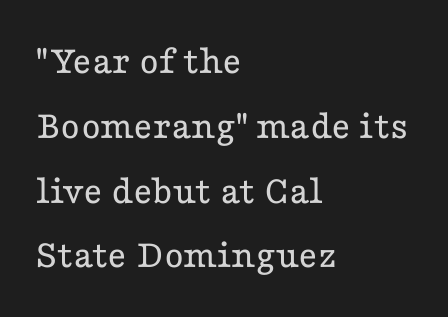
A clean baseline with only descenders dipping below it. Check where the strokes stop: tiny serifs finish them off. These lines are rendered in a variable-pitch font. Alignment: flush left.
